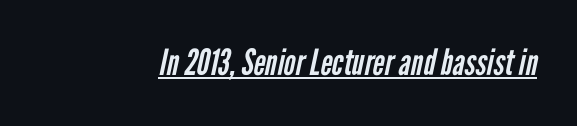
Q: Is the text bold? A: No.
Q: Is the typeface a serif or a sans-serif typeface? A: Sans-serif.
Q: Is the text underlined? A: Yes.
Q: Is the spacing between letters normal or unusually wide? A: Normal.
Q: Width (condensed, normal, or wide)? A: Condensed.
Q: Stroke contrast? A: Low.
Q: x-height? A: Medium.
Q: Monospaced? A: No.
